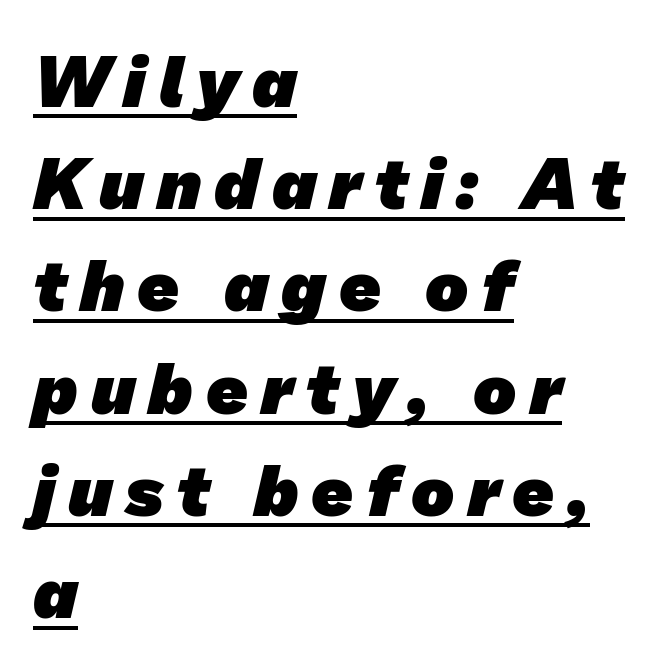
The image shows 72 px heavy sans-serif type; set left-aligned, normal line spacing (1.42x), underlined; low stroke contrast and a medium x-height.
